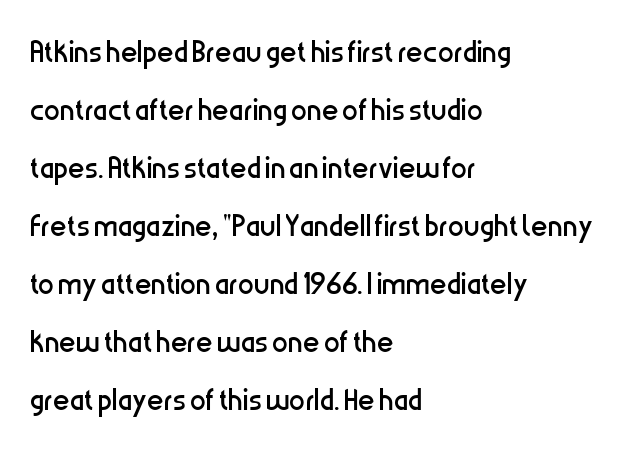
The image shows 40 px regular-weight, condensed sans-serif type, upright; set left-aligned, normal line spacing (1.45x), normal letter spacing, not underlined; low stroke contrast and a medium x-height.
